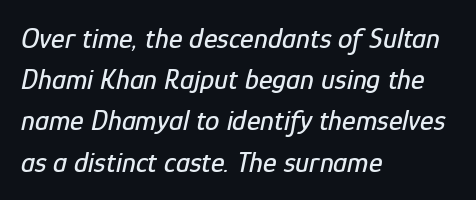
The rendering anchors every line to the left-hand side. The leading is moderate, giving the passage an even texture. Spacing verdict: proportional, widths tailored to each character. These lines keep a tight, regular rhythm from letter to letter.
